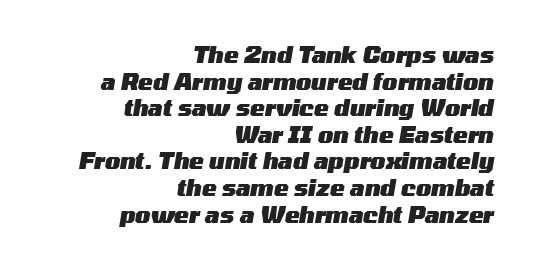
Q: Is the text bold? A: Yes.
Q: Is the text italic (slanted)? A: Yes, it leans right by about 10 degrees.
Q: Is the text underlined? A: No.
Q: How is the paragraph aligned? A: Right-aligned.
Q: Is the spacing between letters normal or unusually wide? A: Normal.
